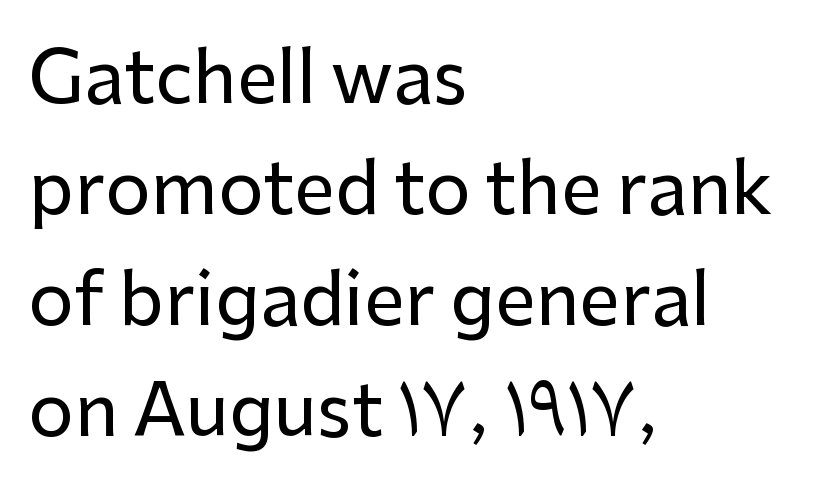
These lines were composed using upright roman letters. A normal amount of white space separates one row of letters from the next. This sample uses plain, unmodified letter spacing. Grotesque or geometric, the face here clearly has no serifs. The setting favours the left margin, as ordinary paragraphs usually do.
